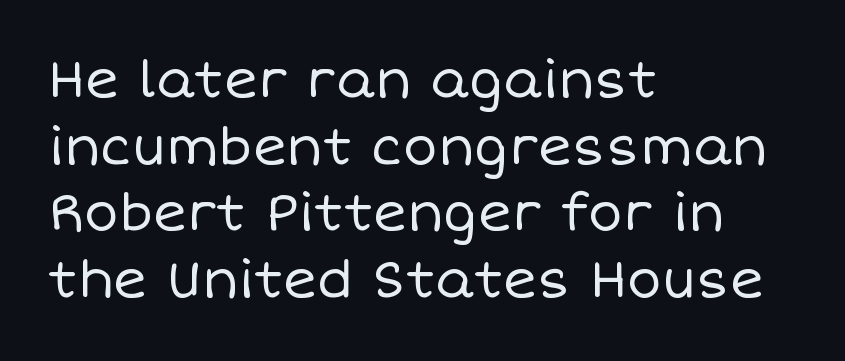
The image shows 52 px regular-weight type, upright; set left-aligned, normal line spacing (1.28x), normal letter spacing, not underlined; low stroke contrast and a large x-height.
